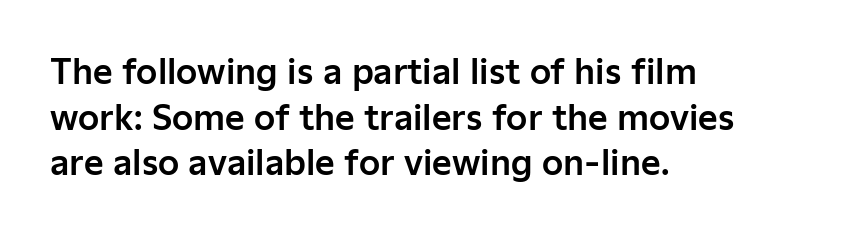
The image shows 34 px sans-serif type, upright; set left-aligned, normal line spacing (1.34x), normal letter spacing, not underlined; low stroke contrast and a medium x-height.
